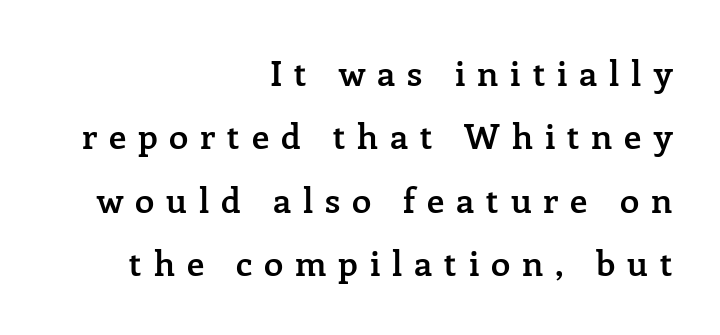
The face used here is proportionally spaced, like ordinary book or web type. A somewhat darkened texture: the type is semibold rather than bold. A student would call this right alignment; a typographer would say flush right, rag left. Beneath every word, the page is bare.
